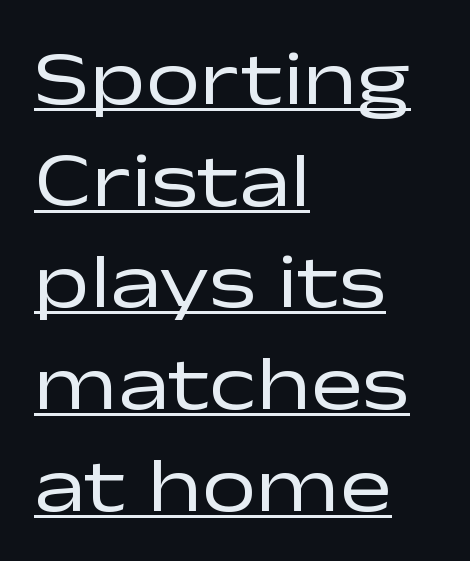
Q: Is the text bold? A: No.
Q: Is the text italic (slanted)? A: No, it is upright.
Q: Is the typeface a serif or a sans-serif typeface? A: Sans-serif.
Q: Is the text underlined? A: Yes.
Q: How is the paragraph aligned? A: Left-aligned.
Q: Is the spacing between letters normal or unusually wide? A: Normal.
Q: Is the spacing between lines tight, normal or loose? A: Normal.
Q: Width (condensed, normal, or wide)? A: Wide.
Q: Stroke contrast? A: Low.
Q: x-height? A: Medium.
Q: Monospaced? A: No.
